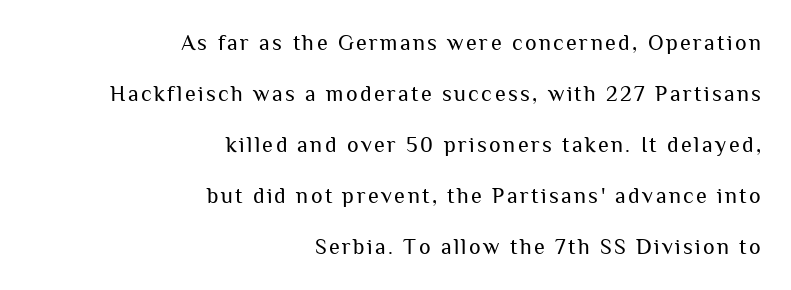
{"italic": "no", "bold": "no", "underline": "no", "align": "right", "line_spacing": "loose", "line_spacing_ratio": 2.32, "glyph_px": 22}
